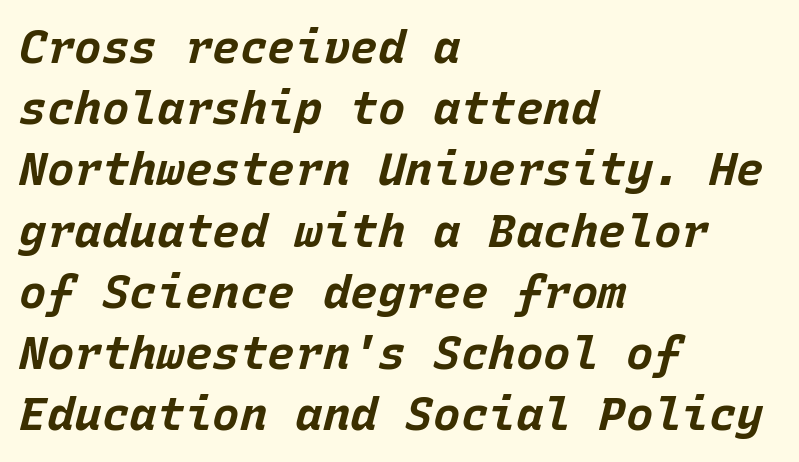
{"italic": "yes", "lean": "right", "slant_degrees": 15, "bold": "yes", "weight": "bold", "width": "normal", "stroke_contrast": "low", "x_height": "large", "monospaced": "yes", "underline": "no", "align": "left", "line_spacing": "normal", "line_spacing_ratio": 1.33, "letter_spacing": "normal", "letter_spacing_em": 0.0, "glyph_px": 46}
